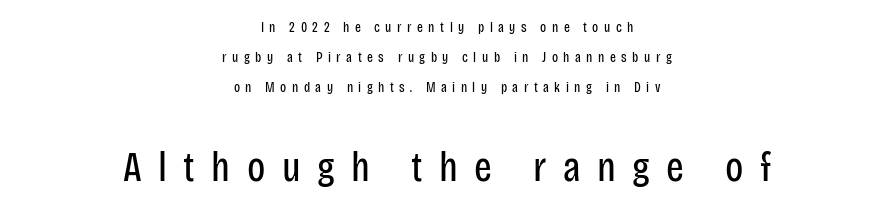
It's the straight-up-and-down kind of type. The composition opens small and finishes big. Tracking here is generous; glyphs stand well apart from one another. Grotesque or geometric, the face here clearly has no serifs. Bold? No — there's no thickening of the strokes. Does the copy run flush right? No — it is centered line by line.
